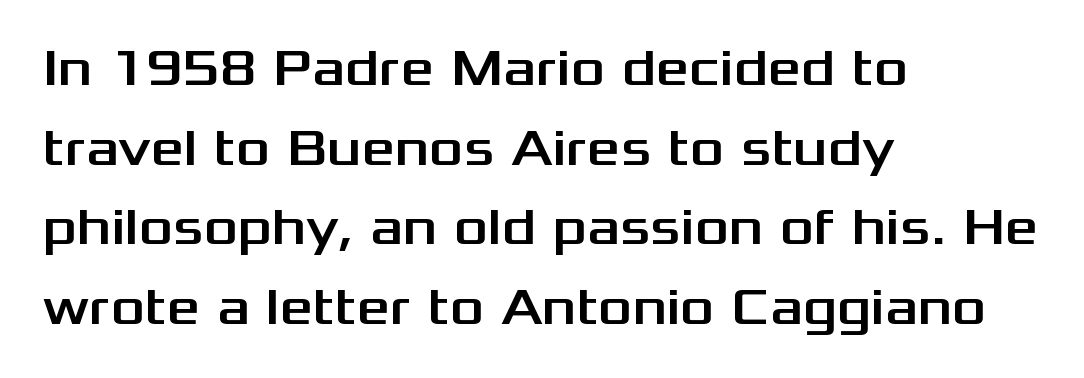
Note the varied advance widths — an 'i' is clearly narrower than an 'm'. Does the type have serifs? No, each stem ends abruptly. Posture: vertical. Where is the straight margin? On the left.
